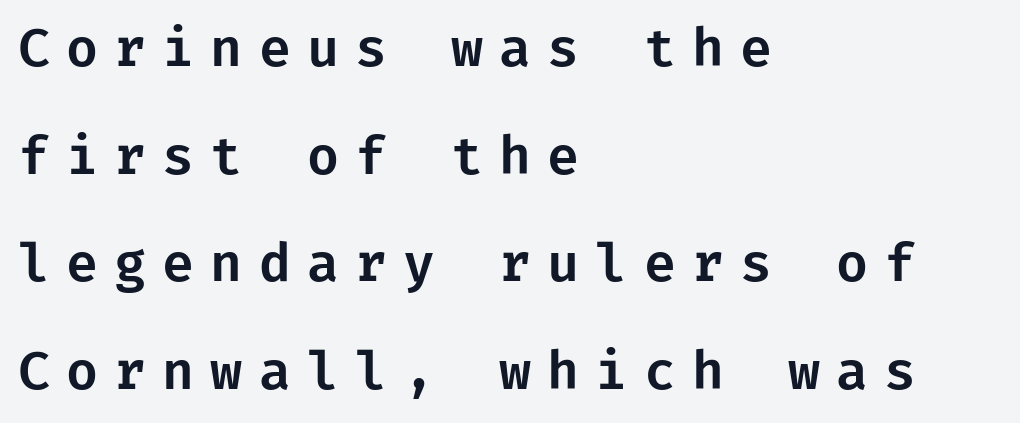
Plain, unruled lines of type. Summary of vertical rhythm: relaxed, with wide interline spacing. You could only call the tracking loose — the letters float apart. The lines are quadded left. Does the type have serifs? No, each stem ends abruptly.
